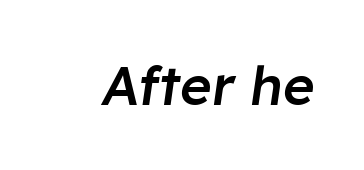
The image shows 54 px semibold type, italic (leaning right); set normal letter spacing, not underlined; low stroke contrast and a medium x-height.
